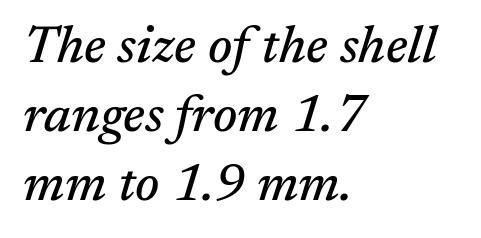
{"serif": "yes", "italic": "yes", "lean": "right", "slant_degrees": 17, "width": "normal", "stroke_contrast": "medium", "x_height": "medium", "monospaced": "no", "underline": "no", "align": "left", "line_spacing": "normal", "line_spacing_ratio": 1.33, "letter_spacing": "normal", "letter_spacing_em": 0.0, "glyph_px": 52}
